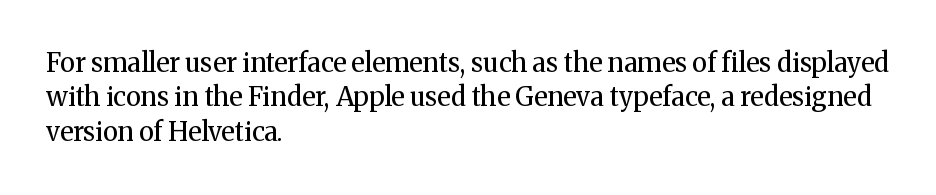
{"italic": "no", "bold": "no", "underline": "no", "align": "left", "line_spacing": "normal", "line_spacing_ratio": 1.32, "letter_spacing": "normal", "letter_spacing_em": 0.0, "glyph_px": 26}
